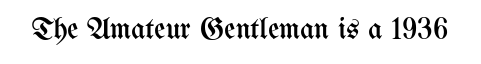
You could not count columns in this text — the font is proportionally spaced. Honestly, the letter spacing is just normal — you wouldn't notice it. This rendering features lettering with no underline. Quick note: not italic, upright. Counters stay open thanks to moderate or lighter strokes.
